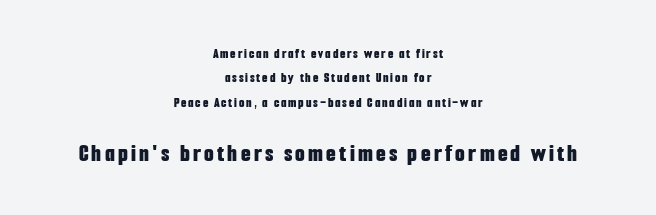
Q: Is the text bold? A: Yes.
Q: Is the text italic (slanted)? A: No, it is upright.
Q: Is the text underlined? A: No.
Q: How is the paragraph aligned? A: Centered.
Q: Which block of text is set in a larger size, the first (top) or the second (bottom)? A: The second (bottom) one.
